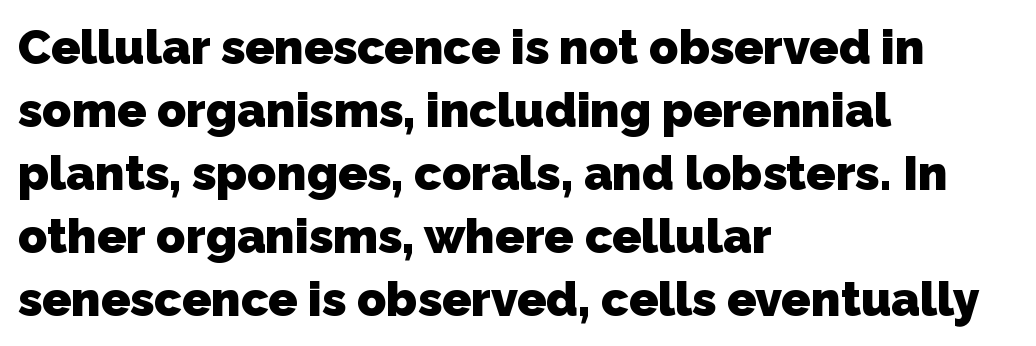
The image shows 48 px heavy sans-serif type; set left-aligned, normal line spacing (1.31x), normal letter spacing, not underlined; low stroke contrast and a medium x-height.
